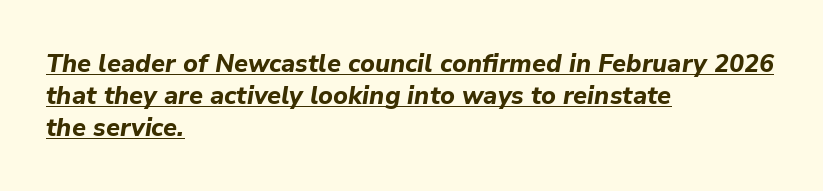
{"italic": "yes", "lean": "right", "slant_degrees": 9, "bold": "yes", "underline": "yes", "align": "left", "line_spacing": "normal", "line_spacing_ratio": 1.28, "letter_spacing": "normal", "letter_spacing_em": 0.0, "glyph_px": 25}
